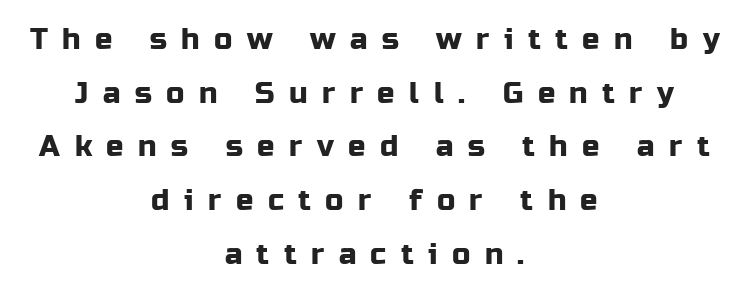
The image shows 29 px sans-serif type, upright; set centered, line spacing 1.85x, unusually wide letter spacing (+0.5 em), not underlined; low stroke contrast and a medium x-height.
